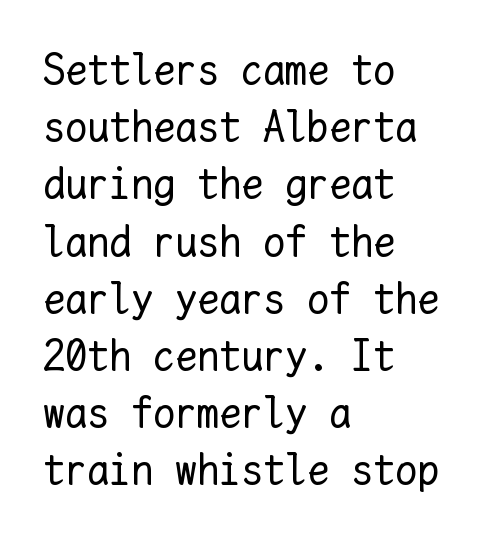
The image shows 44 px regular-weight type, upright, monospaced; set left-aligned, normal line spacing (1.3x), normal letter spacing, not underlined; low stroke contrast and a medium x-height.
